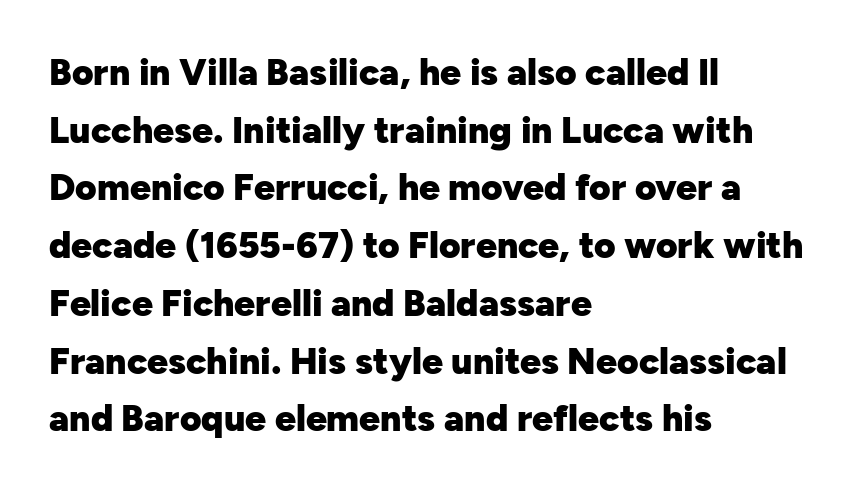
{"serif": "no", "italic": "no", "bold": "yes", "weight": "heavy", "width": "normal", "stroke_contrast": "low", "x_height": "medium", "monospaced": "no", "underline": "no", "align": "left", "line_spacing": "normal", "line_spacing_ratio": 1.56, "letter_spacing": "normal", "letter_spacing_em": 0.0, "glyph_px": 37}
